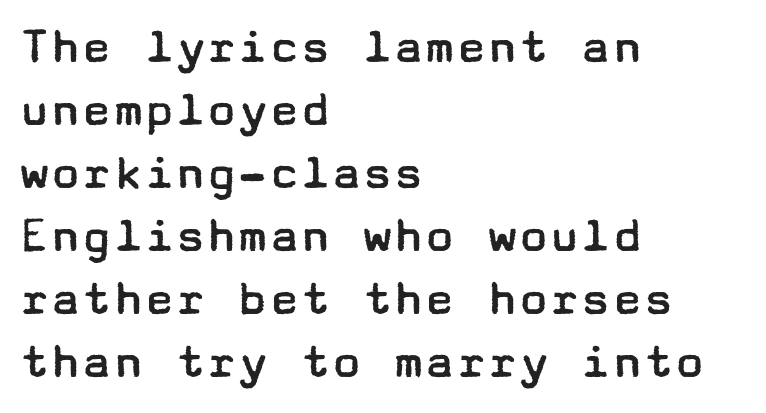
{"serif": "no", "italic": "no", "bold": "no", "weight": "regular", "width": "wide", "stroke_contrast": "low", "x_height": "medium", "underline": "no", "align": "left", "line_spacing_ratio": 1.21, "letter_spacing": "normal", "letter_spacing_em": 0.0, "glyph_px": 52}
